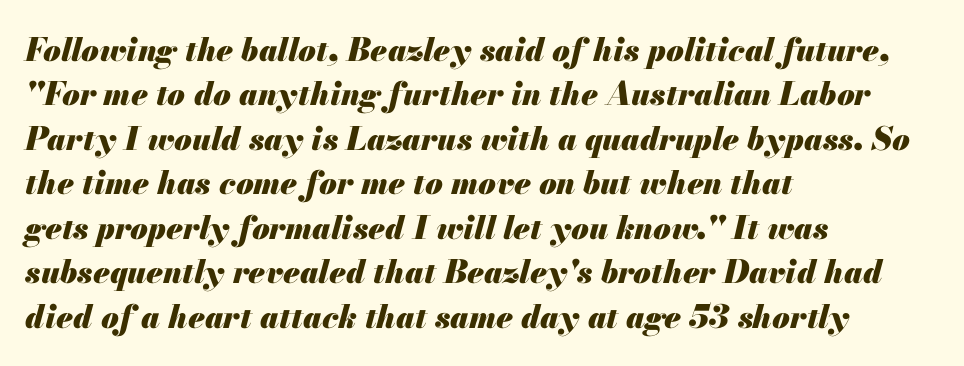
The strokes are fattened all the way to bold. If you drew a ruler down the left edge, every line would touch it. Type without underlining. Varying glyph widths throughout — classic text-font behaviour.
